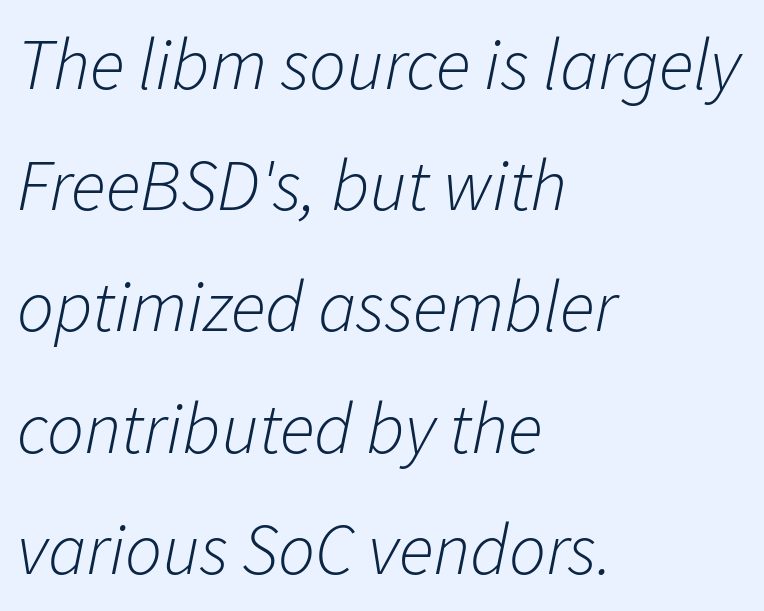
Quick note: interline space is typical. There is no visible air inserted between adjacent glyphs. The font is comparable to plain body text, perhaps lighter. You could not count columns in this text — the font is proportionally spaced. Caption: multi-line text, flush left, ragged right. Compared with ordinary roman type, these characters are visibly tilted.
